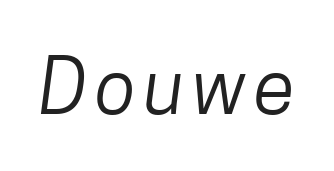
Q: Is the text bold? A: No.
Q: Is the typeface a serif or a sans-serif typeface? A: Sans-serif.
Q: Is the text underlined? A: No.
Q: Width (condensed, normal, or wide)? A: Condensed.
Q: Stroke contrast? A: Low.
Q: x-height? A: Medium.
Q: Monospaced? A: No.
